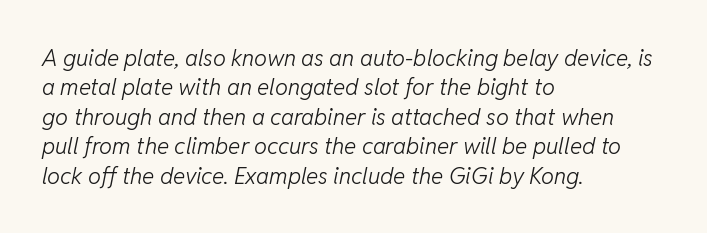
The rendering applies a slant to the glyphs. In CSS terms this would be text-align: left. The passage shown is not underscored anywhere. A quiet, ordinary-to-light weight characterises the typeface. Between one letter and the next there's only the usual sliver of space.
